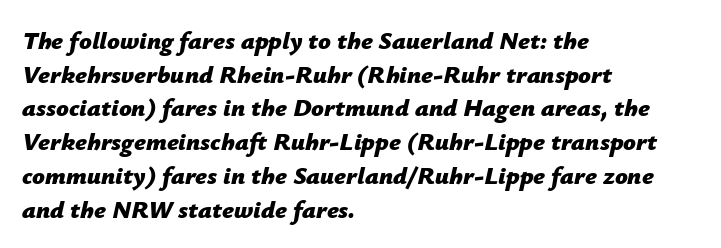
Q: Is the text bold? A: Yes.
Q: Is the text italic (slanted)? A: Yes, it leans right by about 12 degrees.
Q: Is the text underlined? A: No.
Q: How is the paragraph aligned? A: Left-aligned.
Q: Is the spacing between letters normal or unusually wide? A: Normal.
Q: Is the spacing between lines tight, normal or loose? A: Normal.
